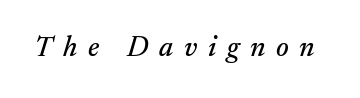
Note: serifs present on the glyphs. Does the lettering tilt? It does — this is italic. Words float on clear page, feet unadorned. Substantial extra tracking has been applied to these lines.
